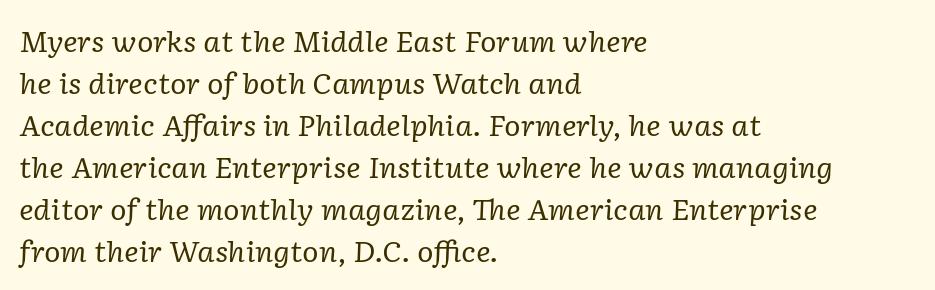
Q: Is the text bold? A: No.
Q: Is the text italic (slanted)? A: Yes, it leans right by about 2 degrees.
Q: Is the typeface a serif or a sans-serif typeface? A: Serif.
Q: Is the text underlined? A: No.
Q: How is the paragraph aligned? A: Left-aligned.
Q: Is the spacing between letters normal or unusually wide? A: Normal.
Q: Is the spacing between lines tight, normal or loose? A: Normal.
Q: Width (condensed, normal, or wide)? A: Normal.
Q: Stroke contrast? A: Low.
Q: x-height? A: Medium.
Q: Monospaced? A: No.
